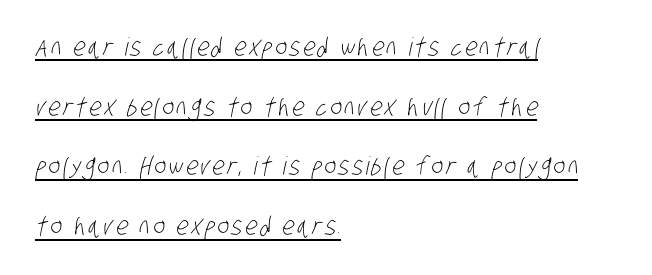
Weight class: somewhere from thin through regular. Short and long lines alike share a common starting point at left. Horizontal bands of white between lines are thick stripes. You can see a thin bar hugging the bottom of the glyphs.
